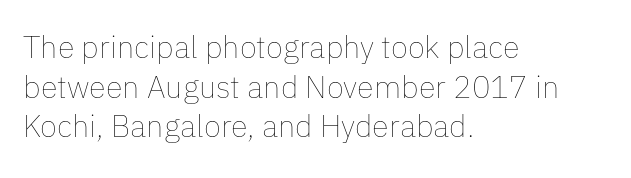
The image shows 31 px thin type, upright; set left-aligned, normal line spacing (1.28x), normal letter spacing, not underlined; low stroke contrast and a medium x-height.
